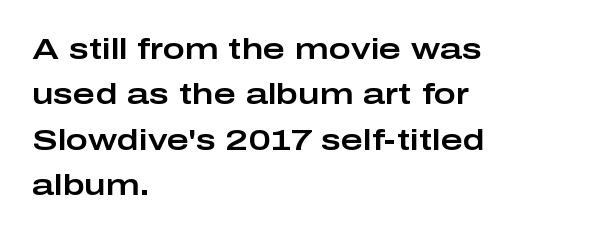
Check the space under the baseline: it is left empty. Ascenders rise straight up at ninety degrees. The rendering anchors every line to the left-hand side. Whoever set this chose a conventional vertical rhythm.
